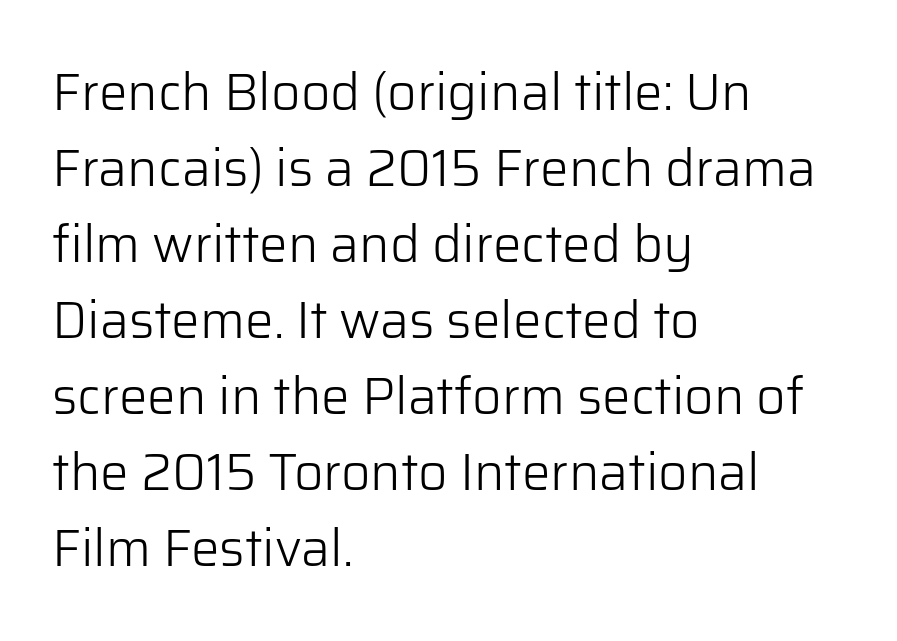
The image shows 51 px light sans-serif type, upright; set left-aligned, normal line spacing (1.49x), normal letter spacing, not underlined; low stroke contrast and a medium x-height.
